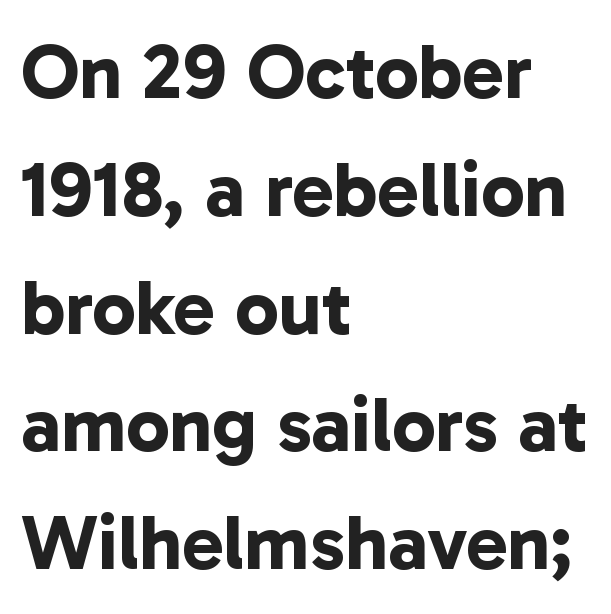
How would I describe the line gaps? Plain and ordinary. Stroke terminals: plain, sans-serif. A student would call this left alignment; a typographer would say flush left, rag right. Rule under the text: the space is simply empty. The letters advance in unequal steps, a hallmark of proportional type. Students, note that the glyphs here touch the page at normal intervals.
